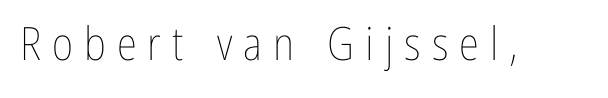
The image shows 46 px thin, condensed type, upright; set unusually wide letter spacing (+0.24 em), not underlined; low stroke contrast and a medium x-height.
